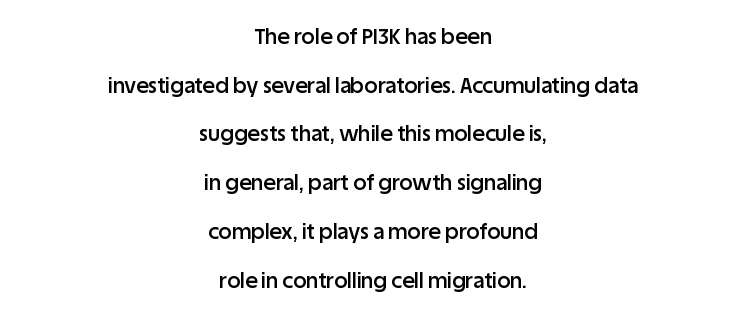
The image shows 21 px text type, upright; set centered, loose line spacing (2.32x), normal letter spacing, not underlined.
